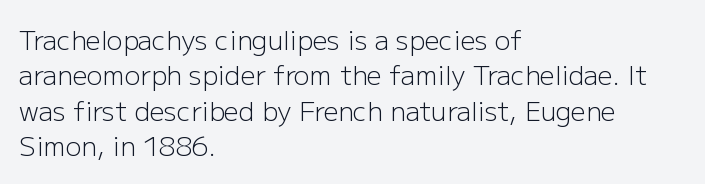
The image shows 26 px text type, upright; set left-aligned, normal line spacing (1.36x), normal letter spacing, not underlined.
